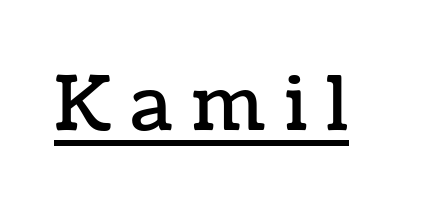
Underlined type. Every stem runs plumb, perpendicular to the baseline. You could not count columns in this text — the font is proportionally spaced. The line texture is sparse and dotted thanks to wide tracking.
